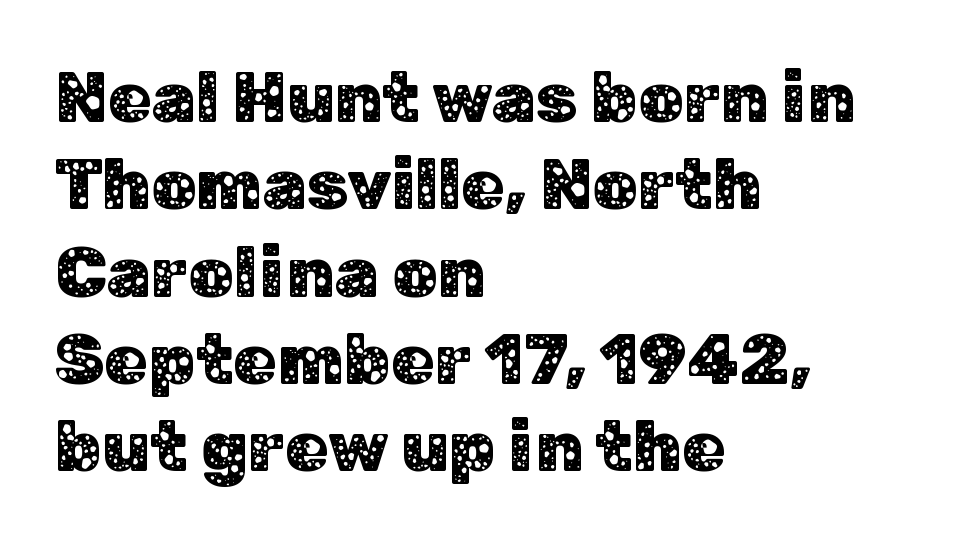
The image shows 71 px sans-serif type, upright; set left-aligned, line spacing 1.23x, normal letter spacing, not underlined; low stroke contrast and a medium x-height.
